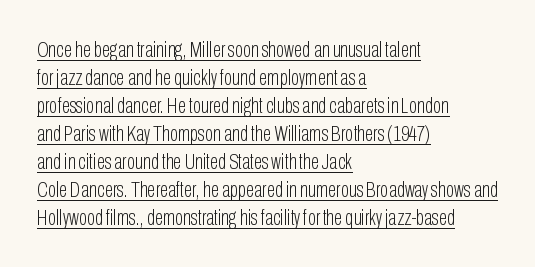
Q: Is the text bold? A: No.
Q: Is the text italic (slanted)? A: No, it is upright.
Q: Is the text underlined? A: Yes.
Q: How is the paragraph aligned? A: Left-aligned.
Q: Is the spacing between letters normal or unusually wide? A: Normal.
Q: Is the spacing between lines tight, normal or loose? A: Normal.
